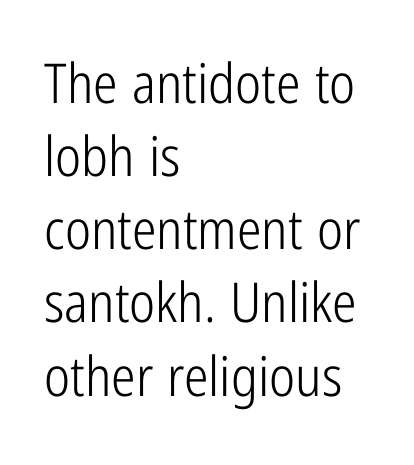
{"serif": "no", "italic": "no", "bold": "no", "weight": "light", "width": "condensed", "stroke_contrast": "low", "x_height": "medium", "monospaced": "no", "underline": "no", "align": "left", "line_spacing": "normal", "line_spacing_ratio": 1.33, "letter_spacing": "normal", "letter_spacing_em": 0.0, "glyph_px": 55}
